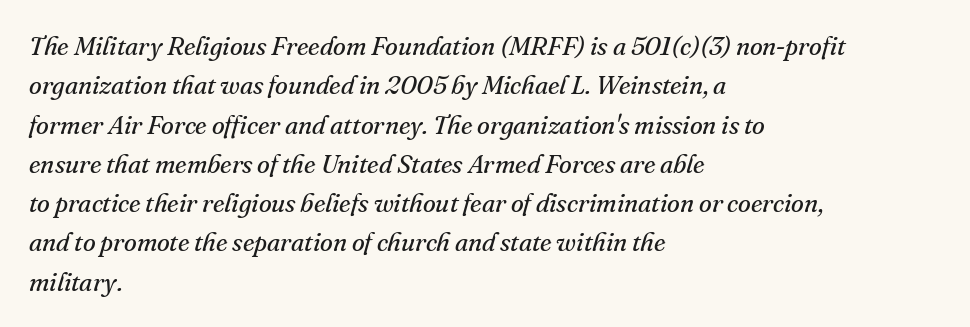
Q: Is the text bold? A: No.
Q: Is the text italic (slanted)? A: Yes, it leans right by about 16 degrees.
Q: Is the text underlined? A: No.
Q: How is the paragraph aligned? A: Left-aligned.
Q: Is the spacing between letters normal or unusually wide? A: Normal.
Q: Is the spacing between lines tight, normal or loose? A: Normal.
